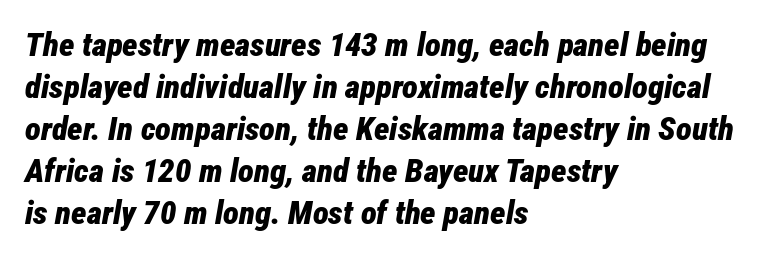
Successive baselines arrive at the customary interval. Here the designer chose a conventional face with non-uniform glyph widths. Letter spacing: default. Is the type slanted? Yes — the strokes lean at a clear angle. In terms of weight, the rendering is a true, heavy bold.
